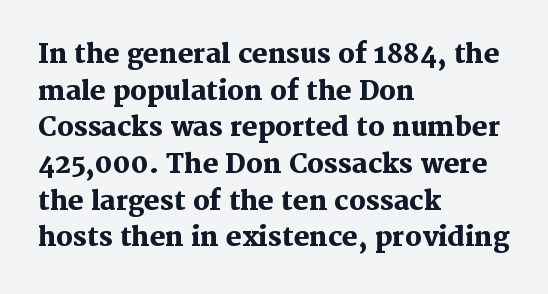
Q: Is the text bold? A: Yes.
Q: Is the text italic (slanted)? A: No, it is upright.
Q: Is the text underlined? A: No.
Q: How is the paragraph aligned? A: Left-aligned.
Q: Is the spacing between letters normal or unusually wide? A: Normal.
Q: Is the spacing between lines tight, normal or loose? A: Normal.
